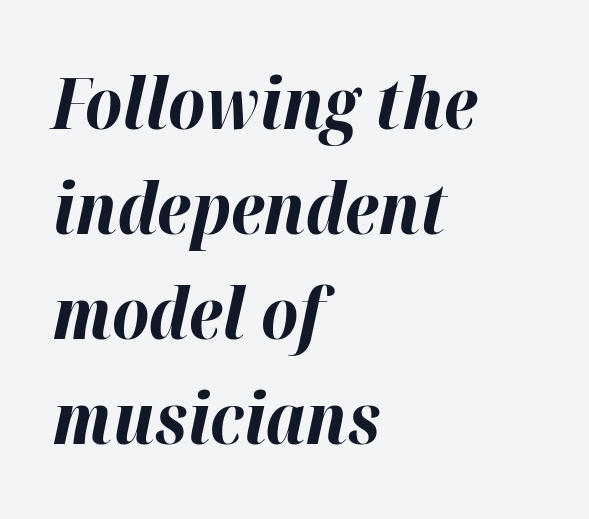
The image shows 72 px bold type, italic (leaning right); set left-aligned, normal line spacing (1.46x), normal letter spacing, not underlined; high stroke contrast and a medium x-height.
